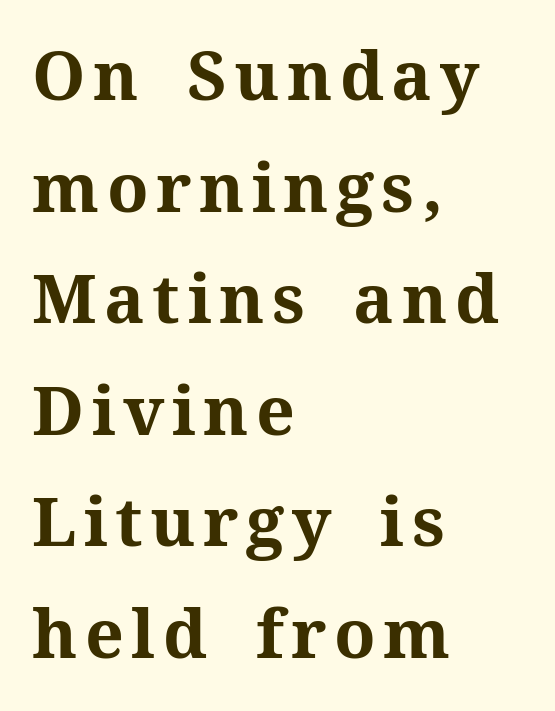
{"serif": "yes", "italic": "no", "bold": "yes", "weight": "bold", "width": "normal", "stroke_contrast": "medium", "x_height": "medium", "monospaced": "no", "underline": "no", "align": "left", "line_spacing": "normal", "line_spacing_ratio": 1.64, "glyph_px": 68}
